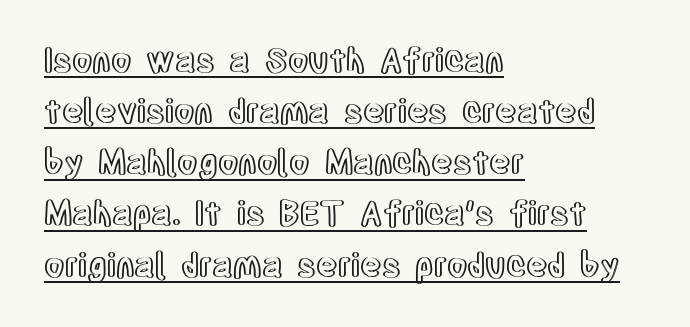
The passage shown stacks its lines at a standard gap. Left-aligned paragraph, ragged on the right. The lettering stays uniformly vertical, giving the passage a roman look. A typesetter would call this proportional, since set widths differ per character. The rendering keeps characters at their native spacing.
